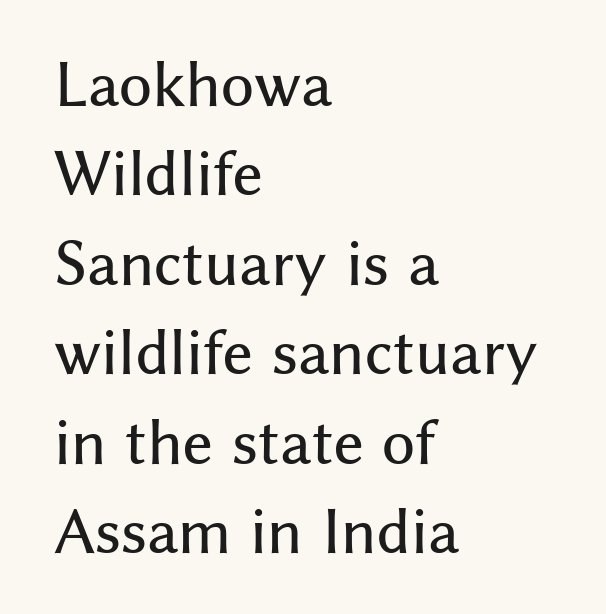
The image shows 57 px sans-serif type, upright; set left-aligned, normal line spacing (1.57x), normal letter spacing, not underlined; medium stroke contrast and a medium x-height.
